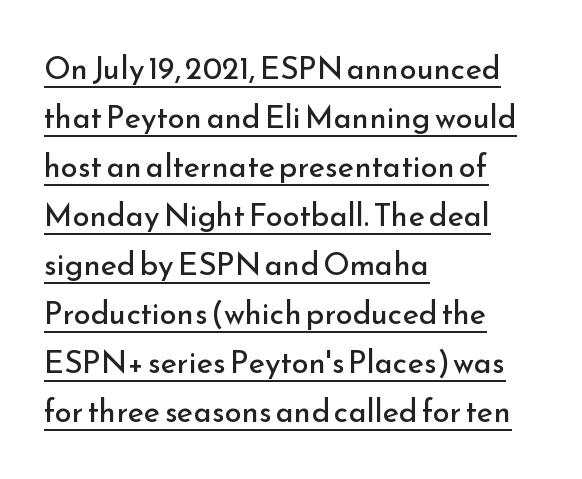
The typography opts for an upright posture over an oblique one. On a weight scale, this lands at 450 or below. Leftover space on each line is placed entirely after the last word. The horizontal fit of the characters is conventional and even. Serifs: no, the terminals of the letterforms are clean.
